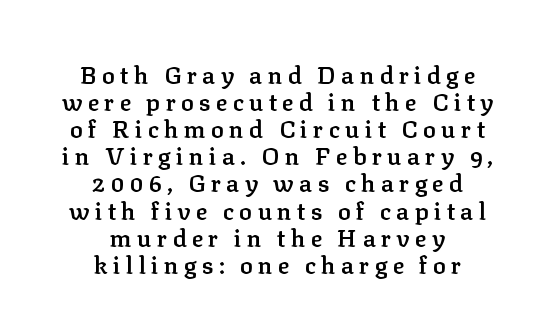
The image shows 24 px text type, upright; set centered, tight line spacing (1.13x), unusually wide letter spacing (+0.22 em), not underlined.
